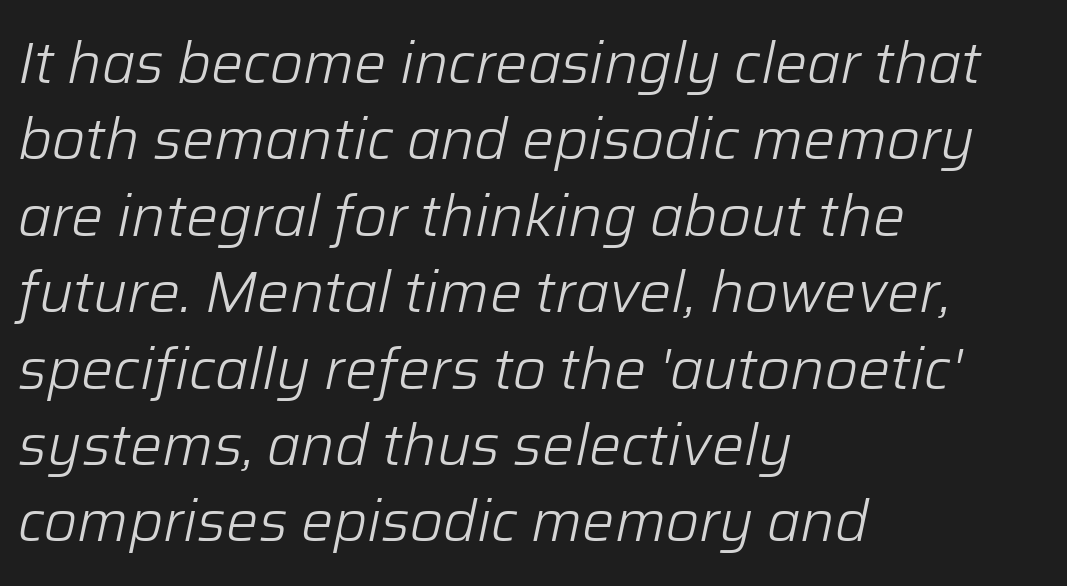
The zone under the glyphs is completely vacant. The font is comparable to plain body text, perhaps lighter. Students, note that the glyphs here touch the page at normal intervals. You can tell it's italic because the verticals aren't actually vertical.
